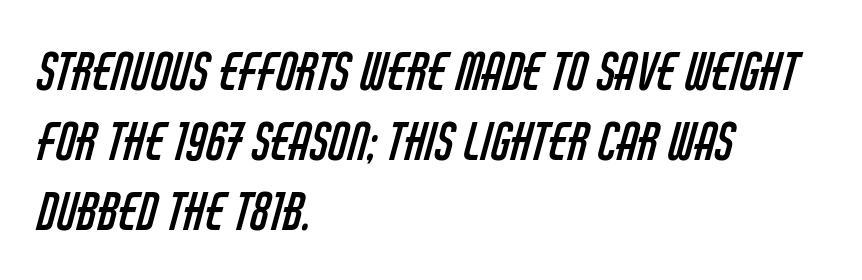
{"serif": "no", "bold": "no", "weight": "regular", "width": "condensed", "stroke_contrast": "low", "x_height": "large", "monospaced": "no", "underline": "no", "align": "left", "line_spacing": "normal", "line_spacing_ratio": 1.37, "letter_spacing": "normal", "letter_spacing_em": 0.0, "glyph_px": 51}
